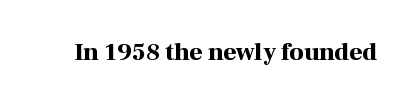
{"italic": "no", "bold": "yes", "underline": "no", "letter_spacing": "normal", "letter_spacing_em": 0.0, "glyph_px": 25}
